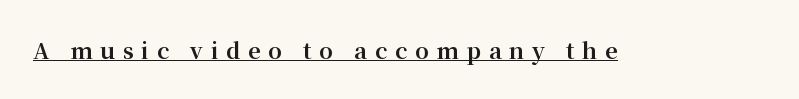
You can see a thin bar hugging the bottom of the glyphs. Posture: straight, roman, zero tilt. I'd describe the lettering as bold — thick and assertive. These lines have a slow, spaced-out rhythm from letter to letter.
